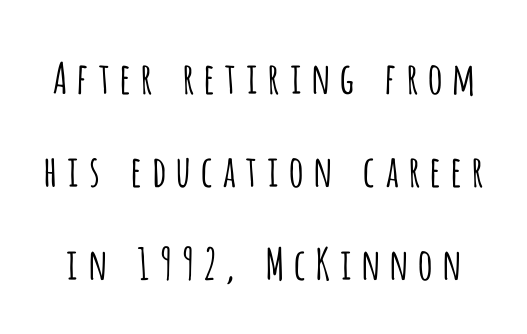
Q: Is the text bold? A: No.
Q: Is the text italic (slanted)? A: No, it is upright.
Q: Is the typeface a serif or a sans-serif typeface? A: Sans-serif.
Q: Is the text underlined? A: No.
Q: Is the spacing between lines tight, normal or loose? A: Loose.
Q: Width (condensed, normal, or wide)? A: Condensed.
Q: Stroke contrast? A: Low.
Q: x-height? A: Large.
Q: Monospaced? A: No.
